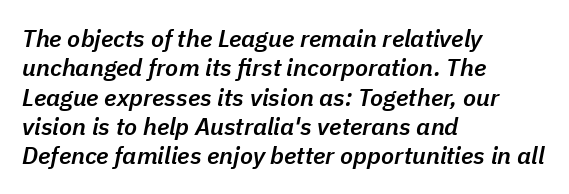
The image shows 24 px text type, italic (leaning right); set left-aligned, line spacing 1.22x, normal letter spacing, not underlined.
